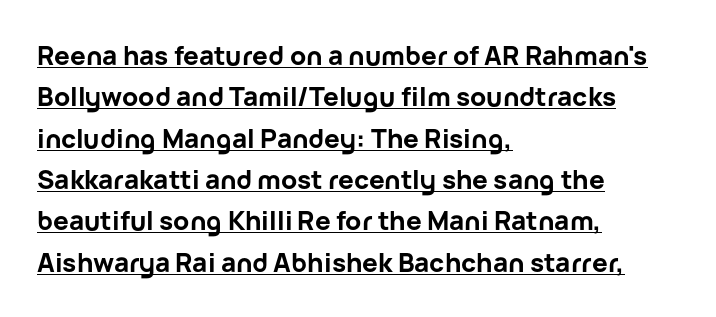
Every character sits straight up, as roman type does. The sample's only ornament is a line tracing under the words. The text block is weighted toward the left margin, trailing off unevenly rightward. The sample has been set heavy, in full bold. What's the leading like? Ordinary, nothing unusual.
